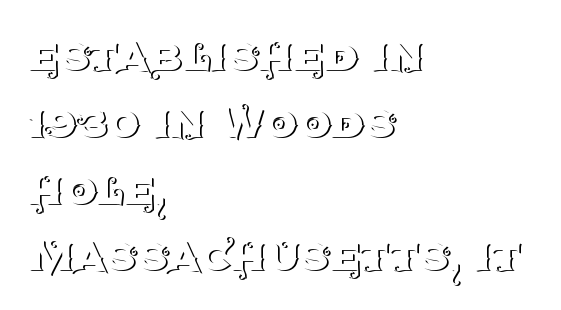
Q: Is the text bold? A: No.
Q: Is the text italic (slanted)? A: No, it is upright.
Q: Is the typeface a serif or a sans-serif typeface? A: Serif.
Q: Is the text underlined? A: No.
Q: How is the paragraph aligned? A: Left-aligned.
Q: Is the spacing between letters normal or unusually wide? A: Normal.
Q: Is the spacing between lines tight, normal or loose? A: Normal.
Q: Width (condensed, normal, or wide)? A: Normal.
Q: Stroke contrast? A: Medium.
Q: x-height? A: Large.
Q: Monospaced? A: No.
